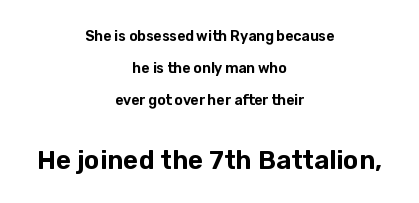
Unmarked baselines from the first word to the last. A typesetter would call this leading open, well beyond the default. Which of the two is more prominent by size? The second, at the bottom. Compared with typical body copy, the letter spacing here is the same.
